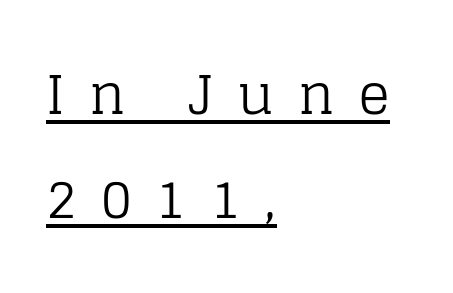
The image shows 53 px regular-weight serif type, upright; set left-aligned, loose line spacing (1.97x), unusually wide letter spacing (+0.45 em), underlined; low stroke contrast and a large x-height.
